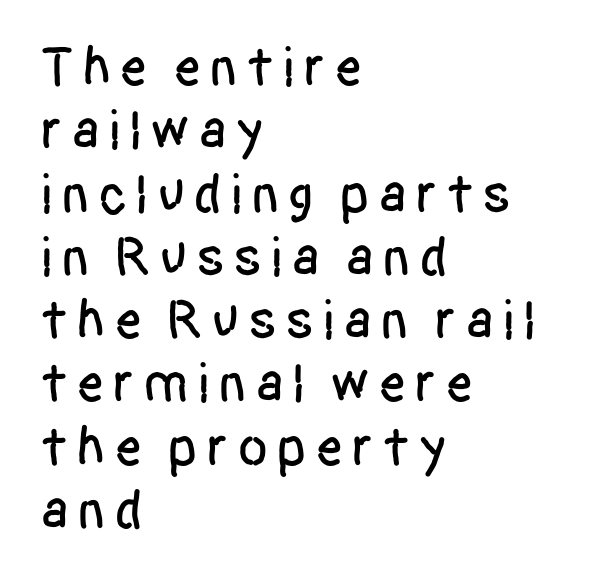
{"serif": "no", "italic": "no", "width": "condensed", "stroke_contrast": "low", "x_height": "large", "monospaced": "no", "underline": "no", "align": "left", "line_spacing": "tight", "line_spacing_ratio": 1.13, "glyph_px": 56}
